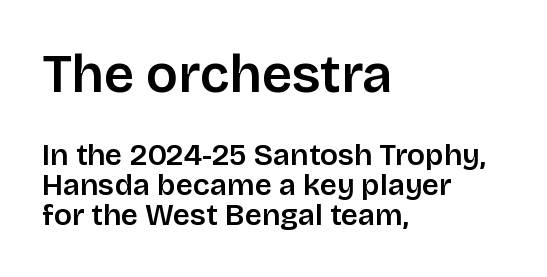
{"serif": "no", "italic": "no", "width": "normal", "stroke_contrast": "low", "x_height": "large", "monospaced": "no", "underline": "no", "align": "left", "line_spacing": "tight", "line_spacing_ratio": 1.0, "letter_spacing": "normal", "letter_spacing_em": 0.0, "larger_block": "first", "size_ratio": 1.77, "glyph_px": 53}
